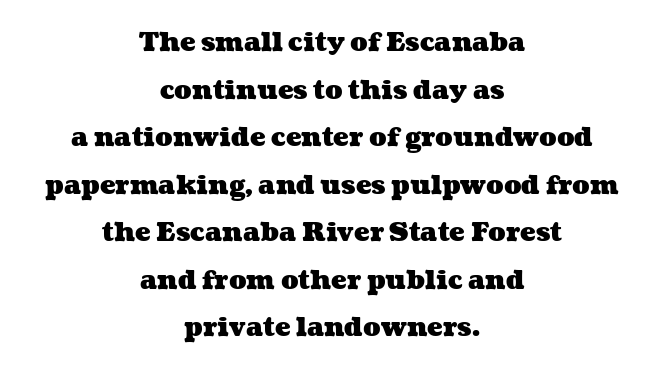
Q: Is the text bold? A: Yes.
Q: Is the text underlined? A: No.
Q: How is the paragraph aligned? A: Centered.
Q: Is the spacing between letters normal or unusually wide? A: Normal.
